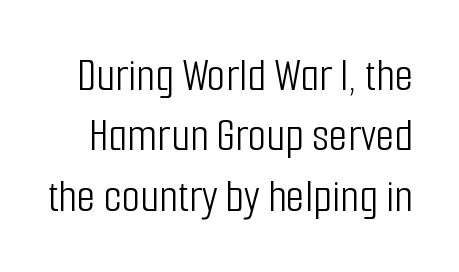
Q: Is the text bold? A: No.
Q: Is the text italic (slanted)? A: No, it is upright.
Q: Is the typeface a serif or a sans-serif typeface? A: Sans-serif.
Q: Is the text underlined? A: No.
Q: Is the spacing between letters normal or unusually wide? A: Normal.
Q: Is the spacing between lines tight, normal or loose? A: Normal.
Q: Width (condensed, normal, or wide)? A: Condensed.
Q: Stroke contrast? A: Low.
Q: x-height? A: Medium.
Q: Monospaced? A: No.
